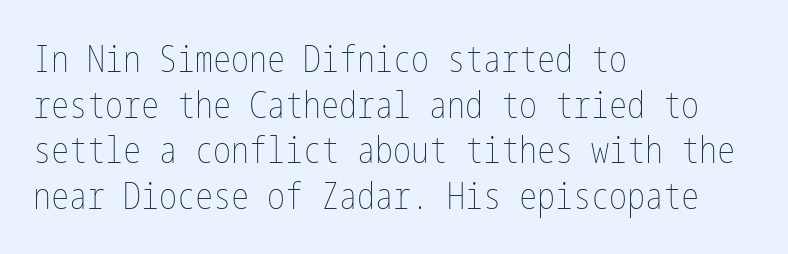
The image shows 36 px thin, condensed type, upright; set left-aligned, normal line spacing (1.27x), normal letter spacing, not underlined; low stroke contrast and a medium x-height.
